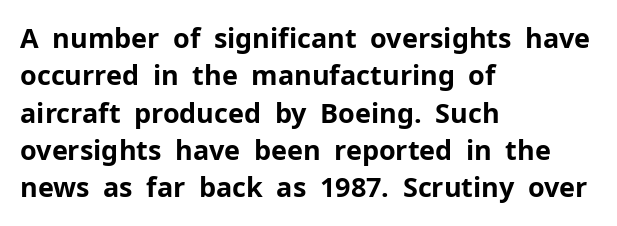
{"italic": "no", "bold": "yes", "underline": "no", "align": "left", "line_spacing": "normal", "line_spacing_ratio": 1.38, "letter_spacing": "normal", "letter_spacing_em": 0.0, "glyph_px": 27}
